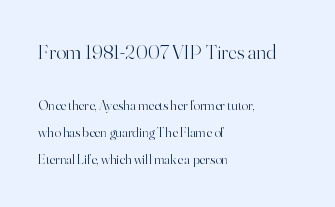
Q: Is the text bold? A: No.
Q: Is the text italic (slanted)? A: No, it is upright.
Q: Is the text underlined? A: No.
Q: How is the paragraph aligned? A: Left-aligned.
Q: Is the spacing between letters normal or unusually wide? A: Normal.
Q: Is the spacing between lines tight, normal or loose? A: Loose.
Q: Which block of text is set in a larger size, the first (top) or the second (bottom)? A: The first (top) one.
